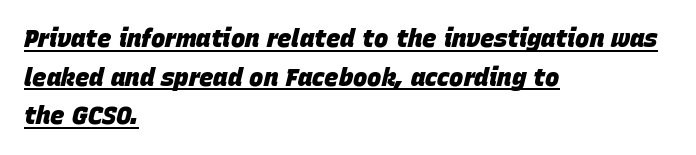
The image shows 24 px bold type, italic (leaning right); set left-aligned, normal line spacing (1.61x), normal letter spacing, underlined.
